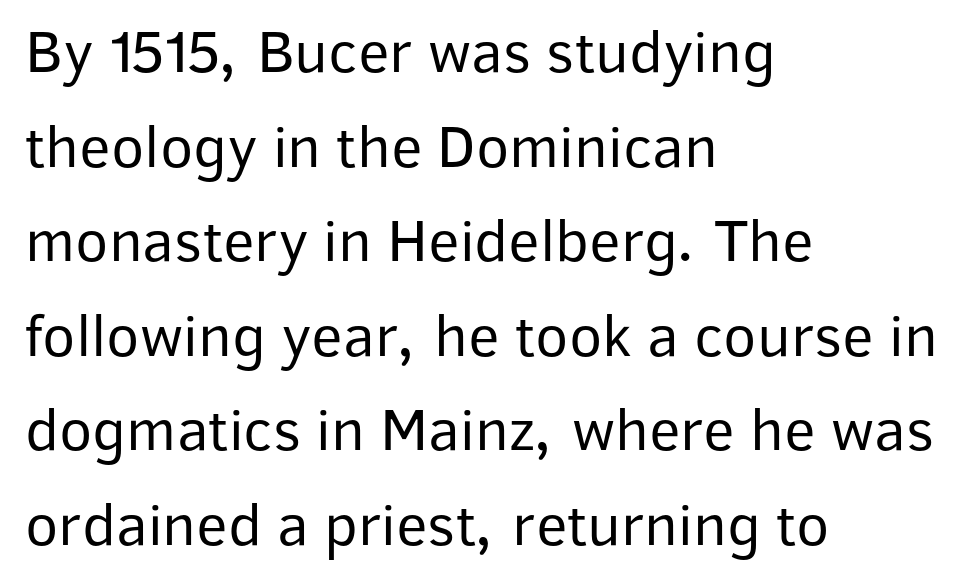
Stems here are at most as thick as an everyday book face. The typesetter chose a ragged-right arrangement here. Ascenders rise straight up at ninety degrees. Nobody touched the tracking dial on this one. A typesetter would call this proportional, since set widths differ per character.
